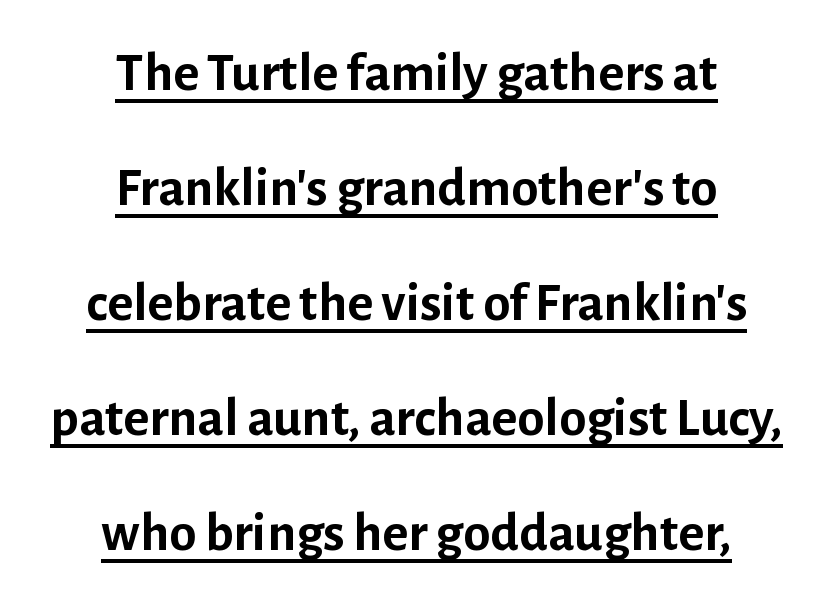
Q: Is the text bold? A: Yes.
Q: Is the text italic (slanted)? A: No, it is upright.
Q: Is the typeface a serif or a sans-serif typeface? A: Sans-serif.
Q: Is the text underlined? A: Yes.
Q: How is the paragraph aligned? A: Centered.
Q: Is the spacing between letters normal or unusually wide? A: Normal.
Q: Is the spacing between lines tight, normal or loose? A: Loose.
Q: Width (condensed, normal, or wide)? A: Normal.
Q: Stroke contrast? A: Low.
Q: x-height? A: Medium.
Q: Monospaced? A: No.
